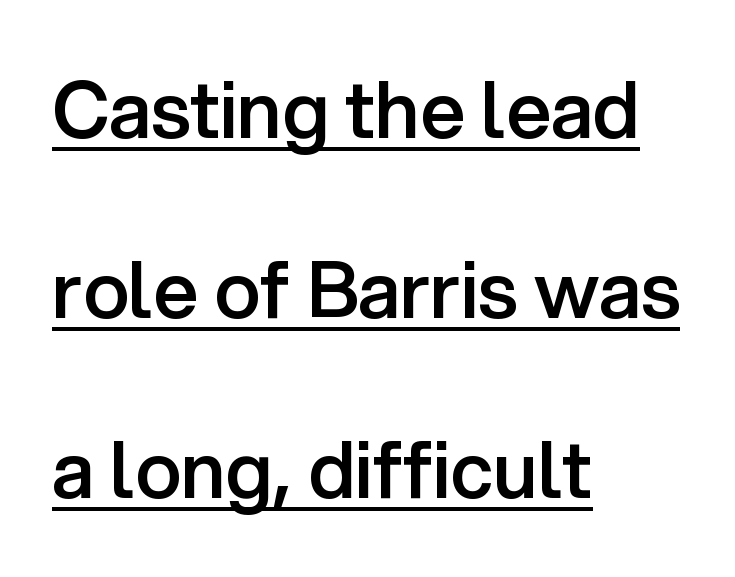
{"serif": "no", "italic": "no", "bold": "semi", "weight": "semibold", "width": "normal", "stroke_contrast": "low", "x_height": "medium", "monospaced": "no", "underline": "yes", "align": "left", "line_spacing": "loose", "line_spacing_ratio": 2.31, "letter_spacing": "normal", "letter_spacing_em": 0.0, "glyph_px": 78}
